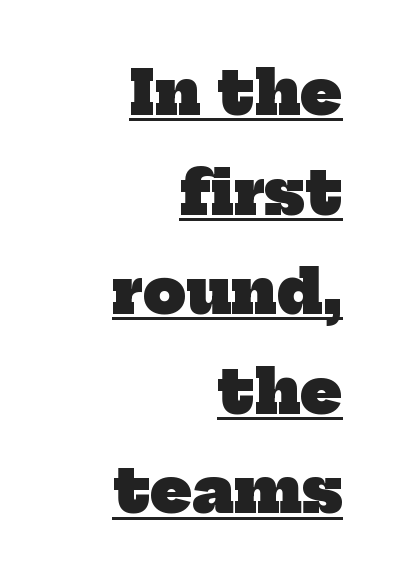
Q: Is the text bold? A: Yes.
Q: Is the typeface a serif or a sans-serif typeface? A: Serif.
Q: Is the text underlined? A: Yes.
Q: How is the paragraph aligned? A: Right-aligned.
Q: Is the spacing between letters normal or unusually wide? A: Normal.
Q: Is the spacing between lines tight, normal or loose? A: Normal.
Q: Width (condensed, normal, or wide)? A: Normal.
Q: Stroke contrast? A: Low.
Q: x-height? A: Medium.
Q: Monospaced? A: No.
